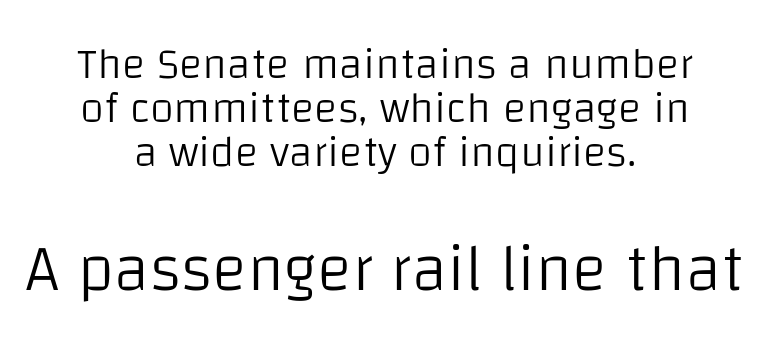
Q: Is the text bold? A: No.
Q: Is the text italic (slanted)? A: No, it is upright.
Q: Is the typeface a serif or a sans-serif typeface? A: Sans-serif.
Q: Is the text underlined? A: No.
Q: How is the paragraph aligned? A: Centered.
Q: Is the spacing between letters normal or unusually wide? A: Normal.
Q: Is the spacing between lines tight, normal or loose? A: Tight.
Q: Which block of text is set in a larger size, the first (top) or the second (bottom)? A: The second (bottom) one.
Q: Width (condensed, normal, or wide)? A: Normal.
Q: Stroke contrast? A: Low.
Q: x-height? A: Large.
Q: Monospaced? A: No.
